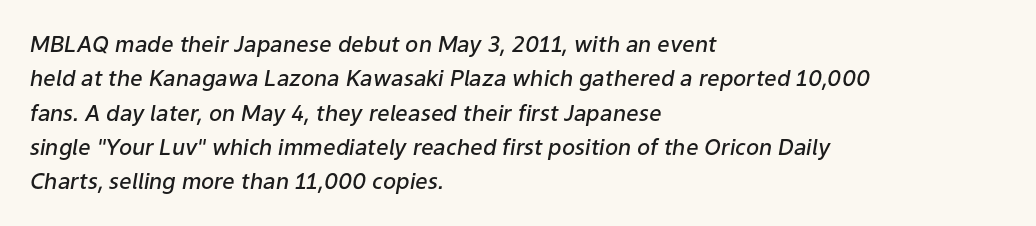
The image shows 22 px text type, italic (leaning right); set left-aligned, normal line spacing (1.56x), normal letter spacing, not underlined.
